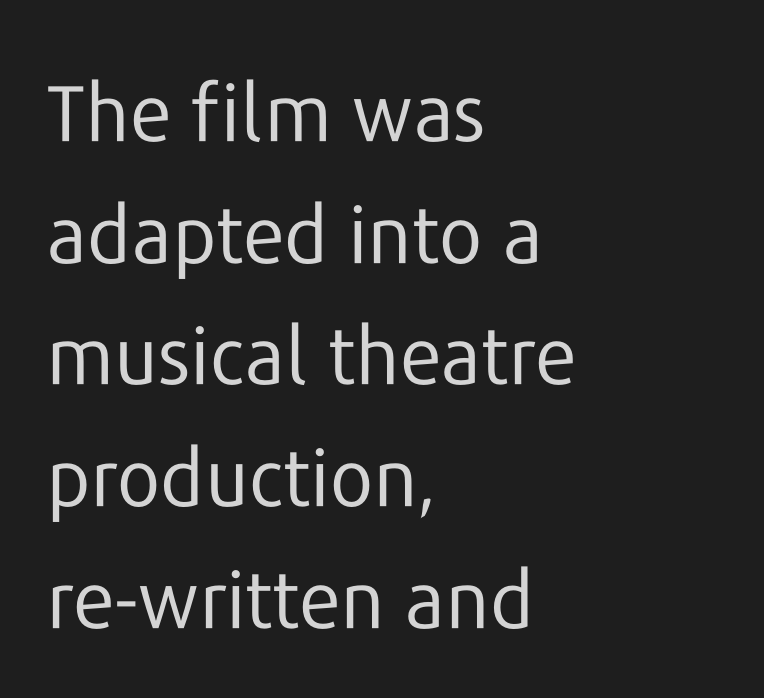
The image shows 79 px regular-weight sans-serif type, upright; set left-aligned, normal line spacing (1.54x), normal letter spacing, not underlined; low stroke contrast and a medium x-height.
